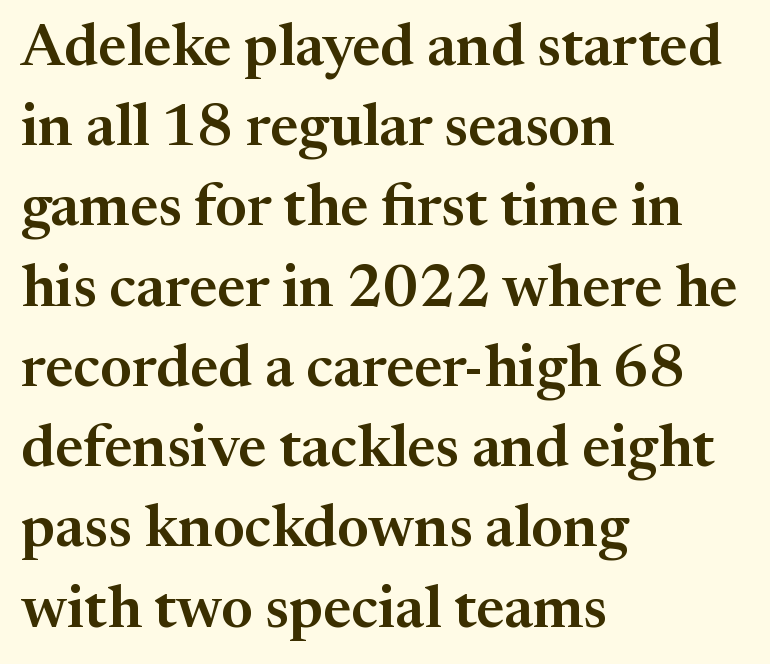
Observe the serifs anchoring each vertical stroke in this sample. Horizontal alignment here is leftward, the default for most running prose. Does the leading feel generous? No, just average. This rendering features lettering with no underline. Posture: straight, roman, zero tilt.
